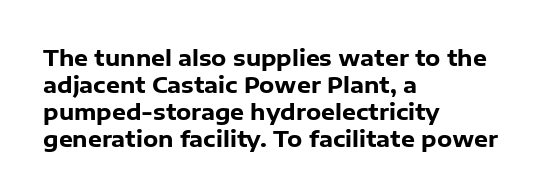
Q: Is the text bold? A: Yes.
Q: Is the text italic (slanted)? A: No, it is upright.
Q: Is the text underlined? A: No.
Q: How is the paragraph aligned? A: Left-aligned.
Q: Is the spacing between letters normal or unusually wide? A: Normal.
